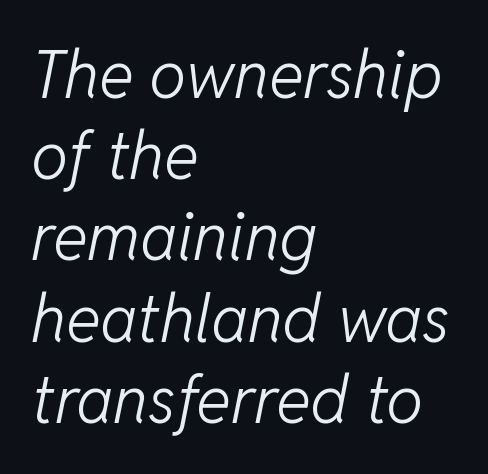
Q: Is the text bold? A: No.
Q: Is the text italic (slanted)? A: Yes, it leans right by about 11 degrees.
Q: Is the text underlined? A: No.
Q: How is the paragraph aligned? A: Left-aligned.
Q: Is the spacing between letters normal or unusually wide? A: Normal.
Q: Width (condensed, normal, or wide)? A: Normal.
Q: Stroke contrast? A: Low.
Q: x-height? A: Medium.
Q: Monospaced? A: No.
